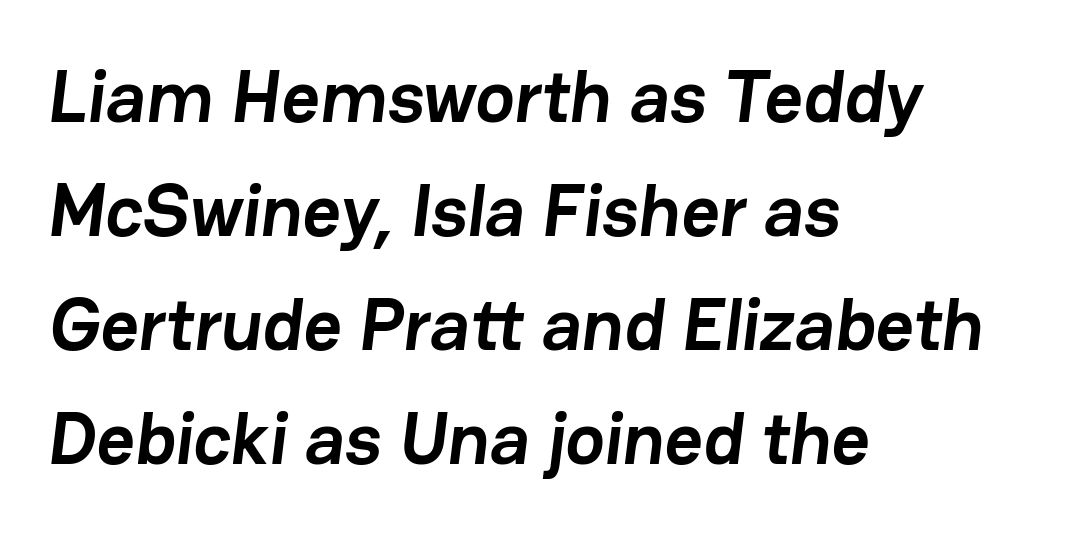
Varying glyph widths throughout — classic text-font behaviour. Regarding serifs, this sample does without them. Has an underline been added? It has not. One-word summary of the alignment: left.
